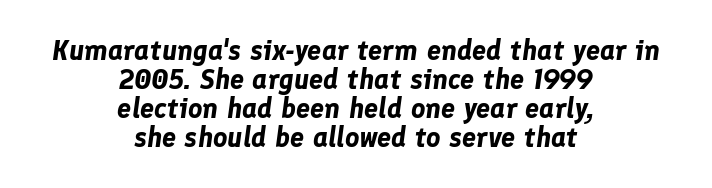
The horizontal fit of the characters is conventional and even. A dark, heavy texture on the line: the type is bold. Note the varied advance widths — an 'i' is clearly narrower than an 'm'. Caption: multi-line text, centered on the measure.
